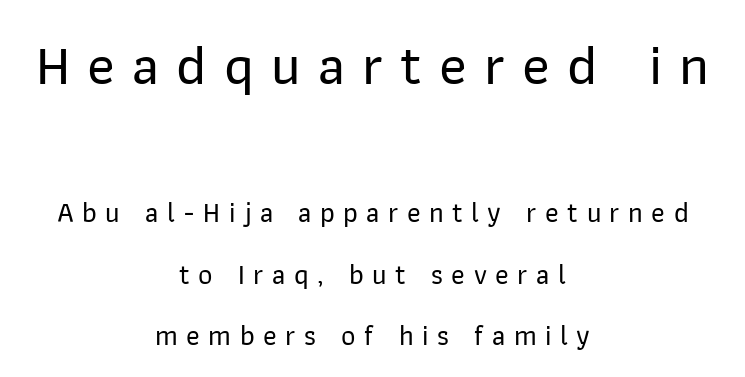
Quick note: underline off. Is this a fixed-width face? No — the glyphs have proportional, varying widths. Upright lettering throughout. Here the glyphs are tracked loosely, breaking word shapes into spaced letters. The rendering uses a large line-height, opening up the rows.
